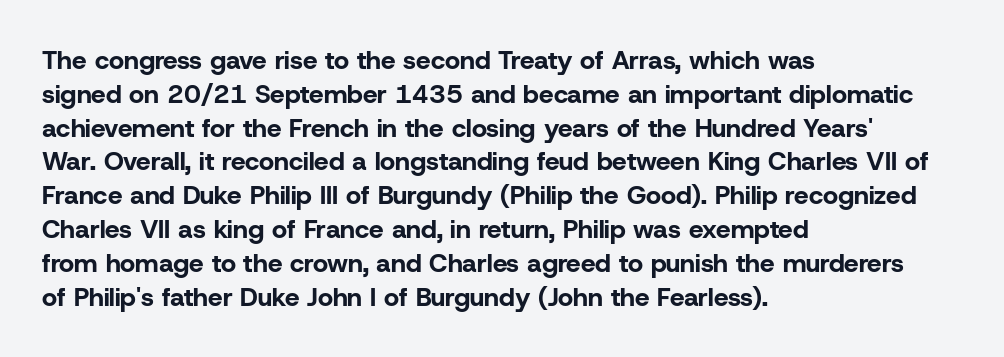
Notice how the stems are strictly vertical — no italics here. The passage shown is emphatically bold. Students, observe: this is what conventionally led text looks like. You could call the tracking neutral — neither tight nor loose. The ragged edge is on the right, which tells us the setting is flush left. Descenders are the only things crossing below the line.
